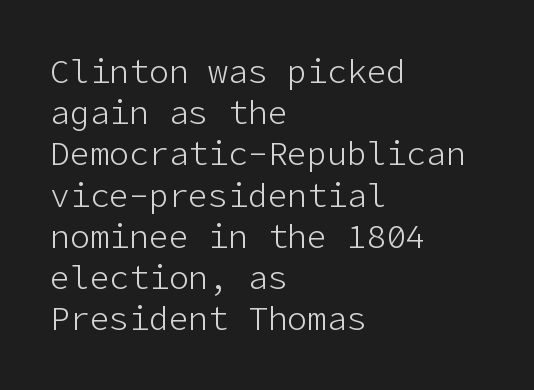
The weight tops out at a normal text grade. Reading down the block, your eye returns to a fixed left position each line. One glance says typical: line gaps are just what's usual. Short note: letters normally spaced. The words here are not underlined.
